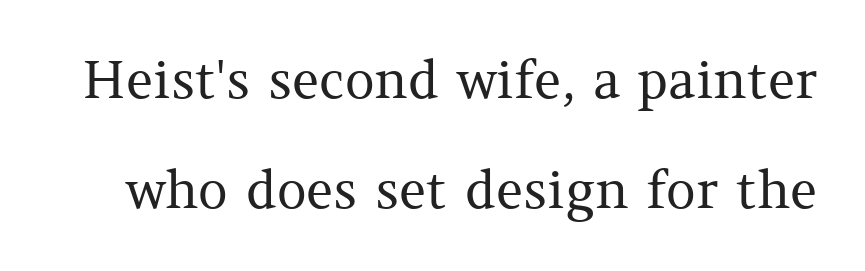
{"serif": "yes", "italic": "no", "bold": "no", "weight": "regular", "width": "normal", "stroke_contrast": "medium", "x_height": "medium", "monospaced": "no", "underline": "no", "line_spacing": "loose", "line_spacing_ratio": 2.11, "letter_spacing": "normal", "letter_spacing_em": 0.0, "glyph_px": 52}
